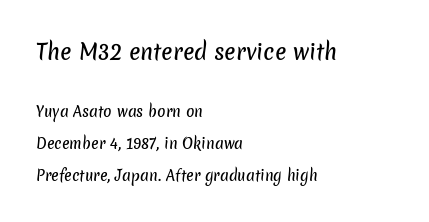
The ragged edge is on the right, which tells us the setting is flush left. Block one is the big one; block two sits smaller underneath. This sample uses plain, unmodified letter spacing. The space directly below the letters is spotless.
